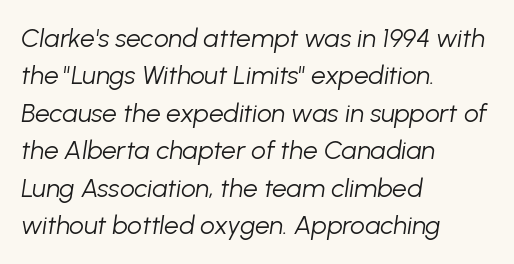
The image shows 26 px text type, italic (leaning right); set left-aligned, normal line spacing (1.44x), normal letter spacing, not underlined.
